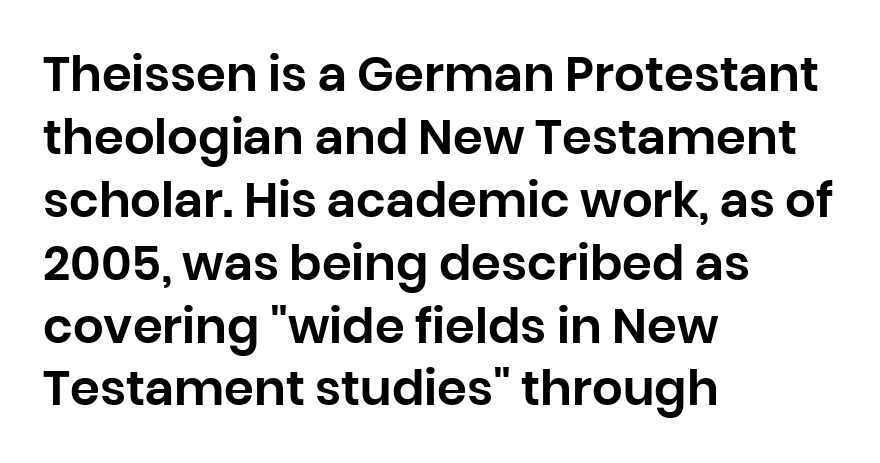
The image shows 48 px sans-serif type, upright; set left-aligned, normal line spacing (1.31x), normal letter spacing, not underlined; low stroke contrast and a large x-height.
